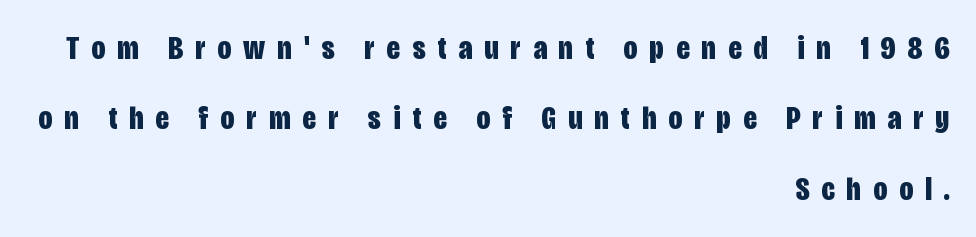
Q: Is the text bold? A: Yes.
Q: Is the text italic (slanted)? A: No, it is upright.
Q: Is the typeface a serif or a sans-serif typeface? A: Sans-serif.
Q: Is the text underlined? A: No.
Q: How is the paragraph aligned? A: Right-aligned.
Q: Is the spacing between letters normal or unusually wide? A: Unusually wide.
Q: Is the spacing between lines tight, normal or loose? A: Loose.
Q: Width (condensed, normal, or wide)? A: Condensed.
Q: Stroke contrast? A: Low.
Q: x-height? A: Large.
Q: Monospaced? A: No.
